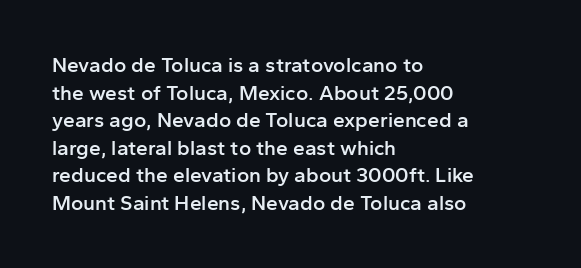
Q: Is the text bold? A: Semi-bold.
Q: Is the text italic (slanted)? A: No, it is upright.
Q: Is the text underlined? A: No.
Q: How is the paragraph aligned? A: Left-aligned.
Q: Is the spacing between letters normal or unusually wide? A: Normal.
Q: Is the spacing between lines tight, normal or loose? A: Normal.
